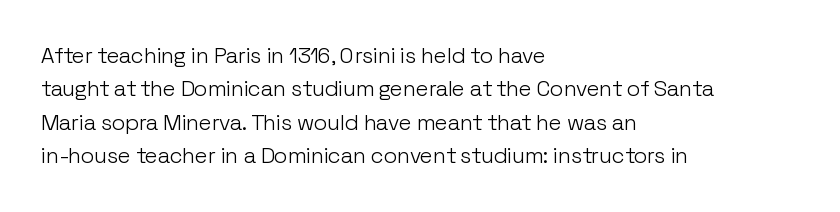
{"italic": "no", "bold": "no", "underline": "no", "align": "left", "line_spacing": "normal", "line_spacing_ratio": 1.52, "letter_spacing": "normal", "letter_spacing_em": 0.0, "glyph_px": 22}
